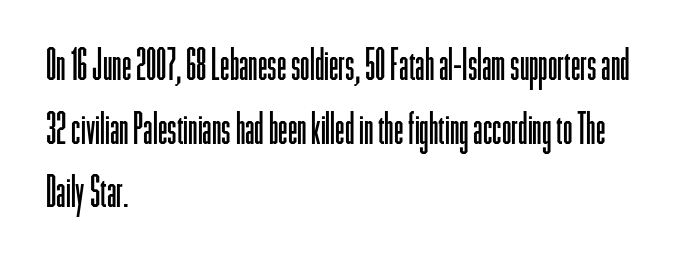
The image shows 43 px light, condensed sans-serif type, upright; set left-aligned, normal line spacing (1.48x), normal letter spacing, not underlined; low stroke contrast and a medium x-height.
